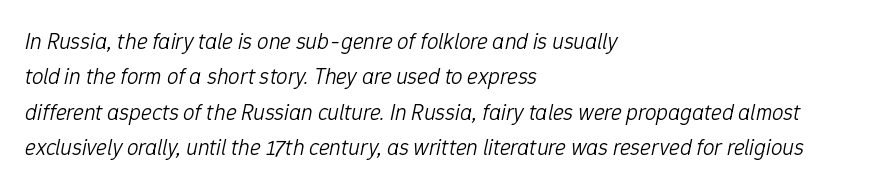
Q: Is the text bold? A: No.
Q: Is the text italic (slanted)? A: Yes, it leans right by about 12 degrees.
Q: Is the text underlined? A: No.
Q: How is the paragraph aligned? A: Left-aligned.
Q: Is the spacing between letters normal or unusually wide? A: Normal.
Q: Is the spacing between lines tight, normal or loose? A: Normal.
